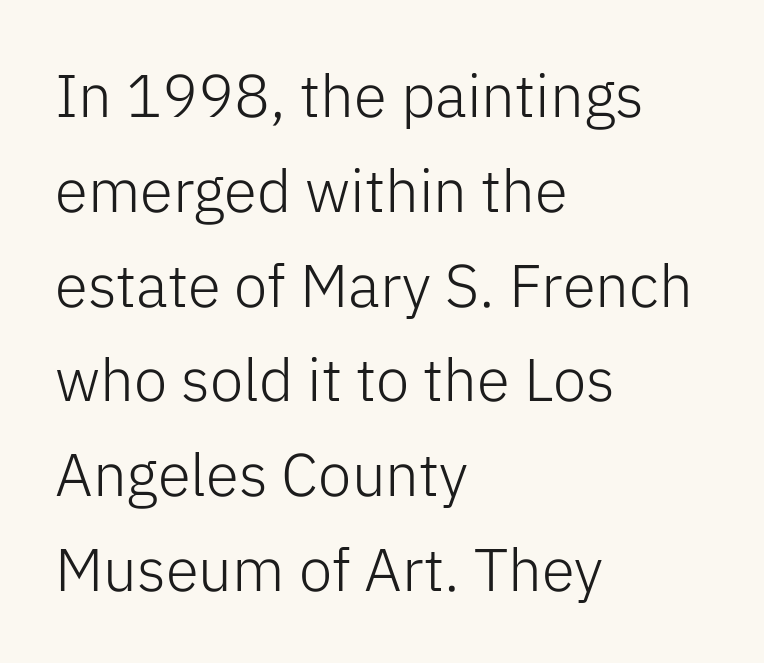
This rendering features lettering with no underline. Stems here are at most as thick as an everyday book face. You can tell it's not italic because the verticals are truly vertical. The characters display no serif detailing; their extremities are plain. Inter-character spacing is left at the font's built-in metrics.
